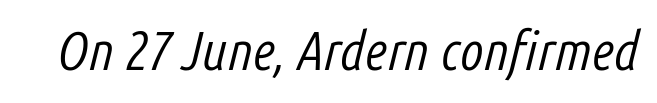
Q: Is the text bold? A: No.
Q: Is the text italic (slanted)? A: Yes, it leans right by about 14 degrees.
Q: Is the text underlined? A: No.
Q: Is the spacing between letters normal or unusually wide? A: Normal.
Q: Width (condensed, normal, or wide)? A: Condensed.
Q: Stroke contrast? A: Low.
Q: x-height? A: Medium.
Q: Monospaced? A: No.
